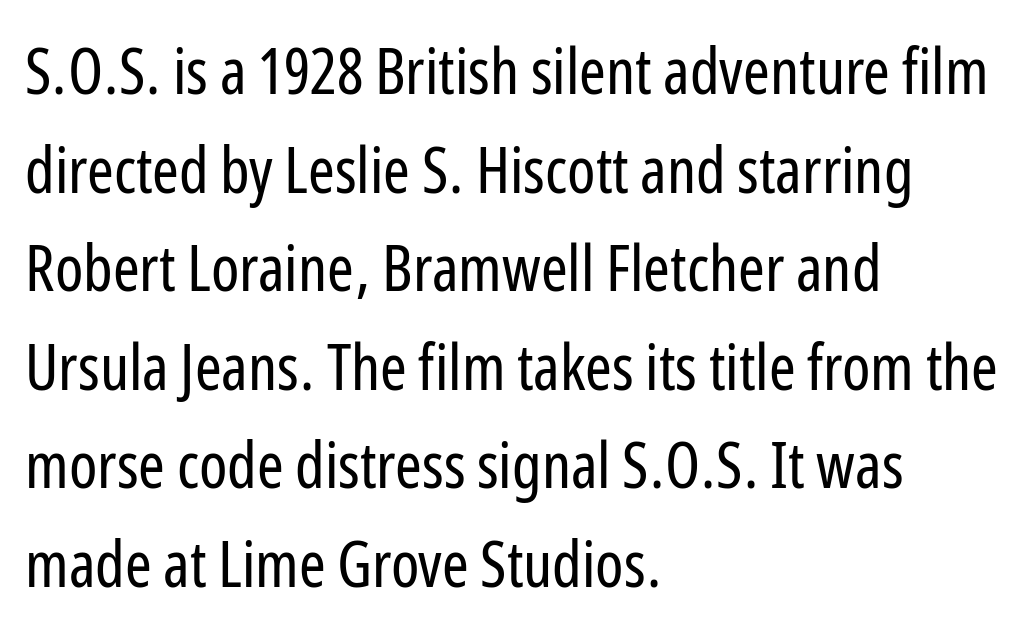
Is this a fixed-width face? No — the glyphs have proportional, varying widths. Reading down the column, the eye jumps a familiar distance to each next line. Clear beneath every line of the passage. Stroke terminals: plain, sans-serif. Here the glyphs are tracked normally, forming tight word shapes. These lines were composed using upright roman letters.
